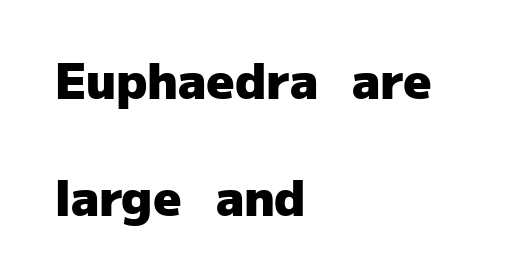
On the weight axis this lands at bold, roughly 700. The letters carry no serifs — their stems end cleanly without finishing strokes. The letters advance in unequal steps, a hallmark of proportional type. Unlike italic type, these characters show no tilt at all.
